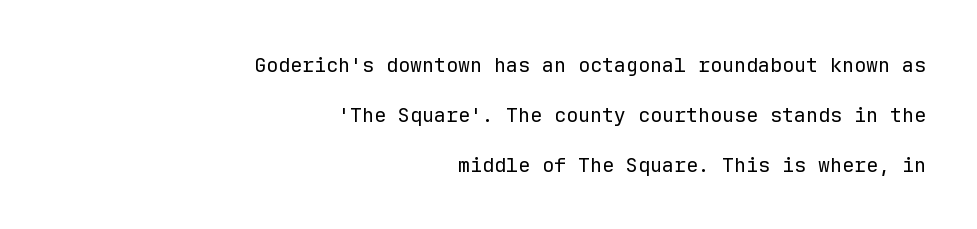
{"italic": "no", "bold": "no", "underline": "no", "align": "right", "line_spacing": "loose", "line_spacing_ratio": 2.5, "letter_spacing": "normal", "letter_spacing_em": 0.0, "glyph_px": 20}
